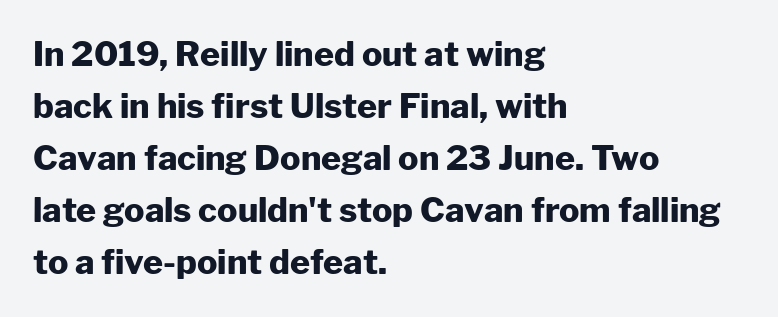
{"serif": "no", "italic": "no", "bold": "yes", "weight": "heavy", "width": "normal", "stroke_contrast": "low", "x_height": "medium", "monospaced": "no", "underline": "no", "align": "left", "line_spacing": "normal", "line_spacing_ratio": 1.53, "letter_spacing": "normal", "letter_spacing_em": 0.0, "glyph_px": 34}
